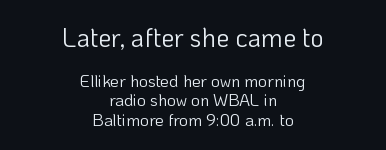
This is the regular roman posture of the typeface. Regarding leading, the lines here are crowded together. No extra tracking has been applied to these lines. Has an underline been added? It has not. Compared with a typical body face, this is equally light or lighter still. The typesetter chose a symmetrical, centered arrangement here.
